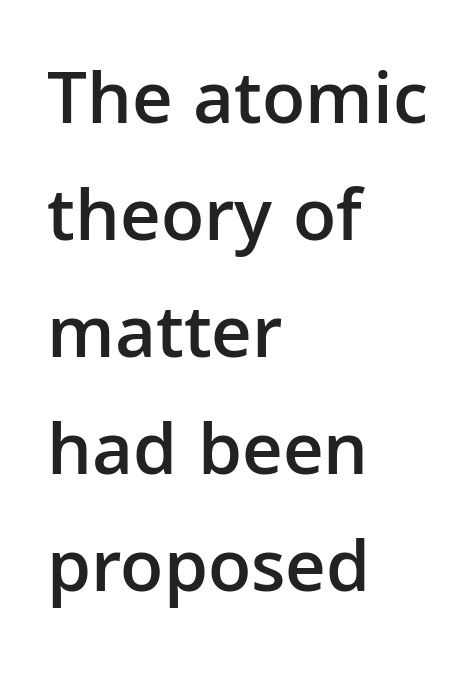
{"serif": "no", "italic": "no", "bold": "semi", "weight": "semibold", "width": "normal", "stroke_contrast": "low", "x_height": "medium", "monospaced": "no", "underline": "no", "align": "left", "line_spacing": "normal", "line_spacing_ratio": 1.54, "letter_spacing": "normal", "letter_spacing_em": 0.0, "glyph_px": 76}
